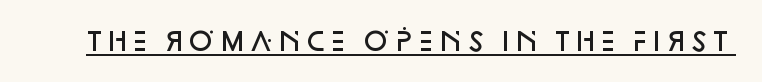
Q: Is the text bold? A: Semi-bold.
Q: Is the text italic (slanted)? A: No, it is upright.
Q: Is the text underlined? A: Yes.
Q: Is the spacing between letters normal or unusually wide? A: Normal.
